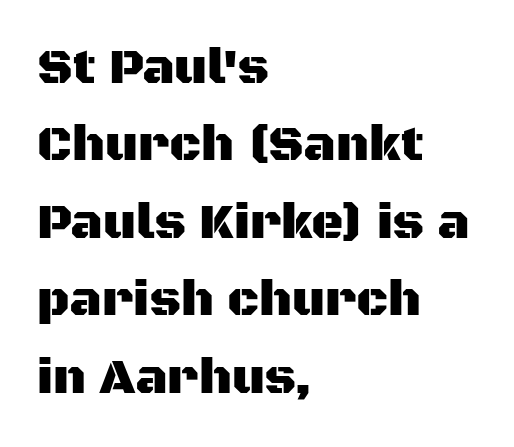
The image shows 50 px sans-serif type, upright; set left-aligned, normal line spacing (1.55x), normal letter spacing, not underlined; medium stroke contrast and a large x-height.
